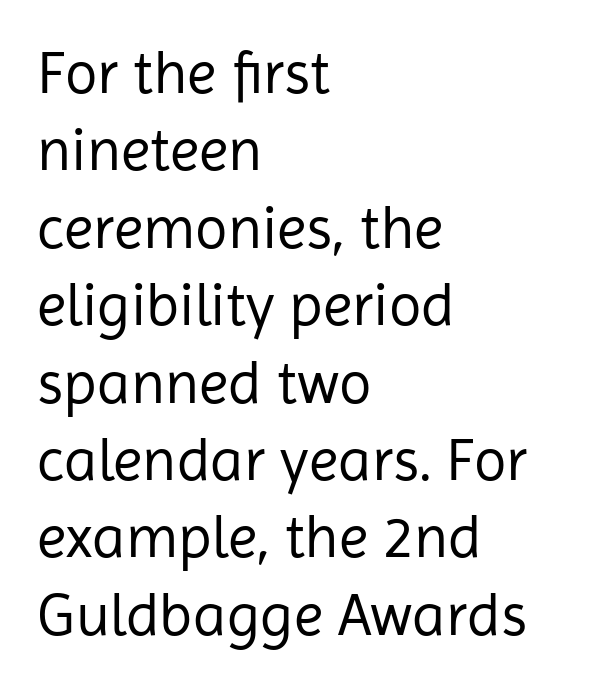
The image shows 60 px regular-weight sans-serif type, upright; set left-aligned, normal line spacing (1.29x), normal letter spacing, not underlined; low stroke contrast and a medium x-height.
